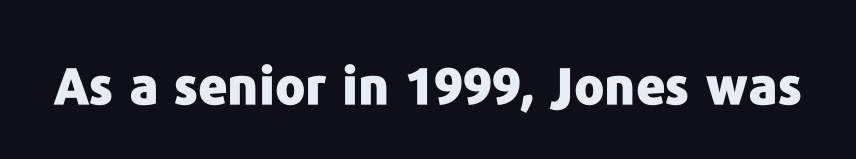
Style check: upright. Note the varied advance widths — an 'i' is clearly narrower than an 'm'. In terms of letterspacing, this is plain default setting. Has an underline been added? It has not. Is the type bold? Yes — the strokes are clearly thick and heavy. Nope, no serifs anywhere on these letters.
